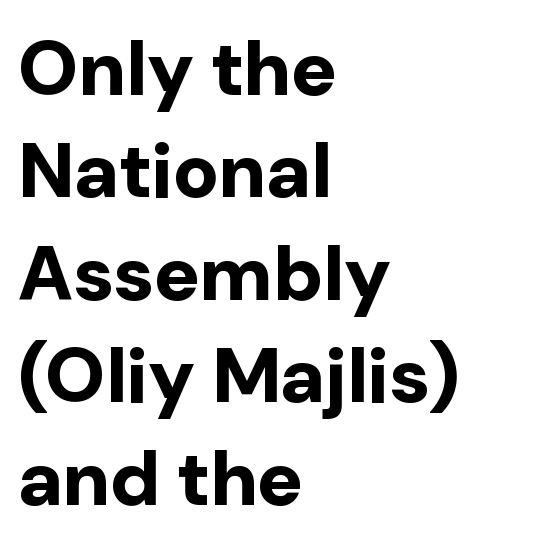
Q: Is the text bold? A: Yes.
Q: Is the text italic (slanted)? A: No, it is upright.
Q: Is the typeface a serif or a sans-serif typeface? A: Sans-serif.
Q: Is the text underlined? A: No.
Q: How is the paragraph aligned? A: Left-aligned.
Q: Is the spacing between letters normal or unusually wide? A: Normal.
Q: Is the spacing between lines tight, normal or loose? A: Normal.
Q: Width (condensed, normal, or wide)? A: Normal.
Q: Stroke contrast? A: Low.
Q: x-height? A: Medium.
Q: Monospaced? A: No.
